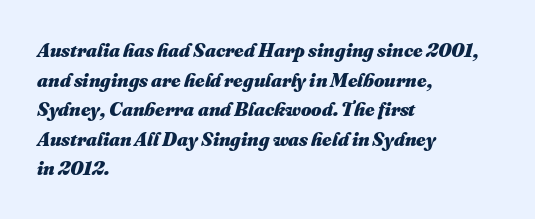
Q: Is the text bold? A: Yes.
Q: Is the text underlined? A: No.
Q: How is the paragraph aligned? A: Left-aligned.
Q: Is the spacing between letters normal or unusually wide? A: Normal.
Q: Is the spacing between lines tight, normal or loose? A: Normal.
